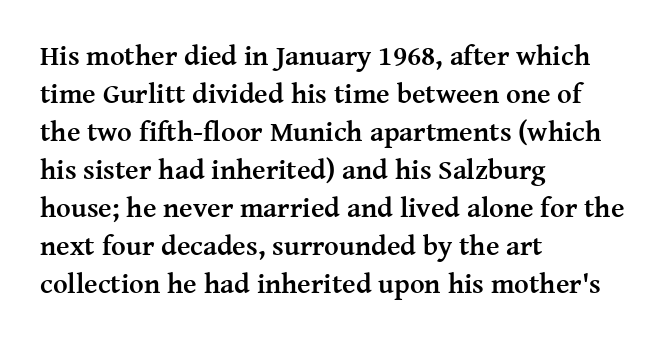
A typesetter would mark this as roman, not italic. Heft: maximum for text — a bold. The text block is weighted toward the left margin, trailing off unevenly rightward. Regular leading. Between one letter and the next there's only the usual sliver of space.
